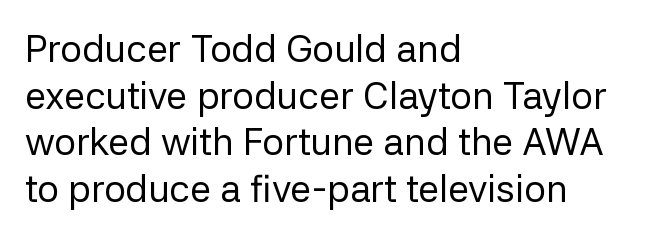
{"serif": "no", "italic": "no", "bold": "no", "weight": "regular", "width": "normal", "stroke_contrast": "low", "x_height": "medium", "monospaced": "no", "underline": "no", "align": "left", "line_spacing_ratio": 1.23, "letter_spacing": "normal", "letter_spacing_em": 0.0, "glyph_px": 38}
